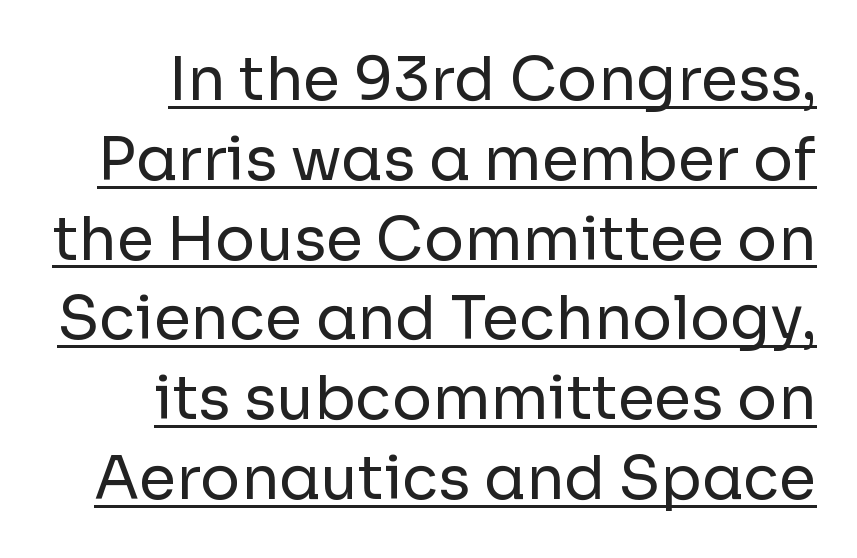
The image shows 60 px regular-weight sans-serif type, upright; set normal line spacing (1.33x), normal letter spacing, underlined; low stroke contrast and a medium x-height.
